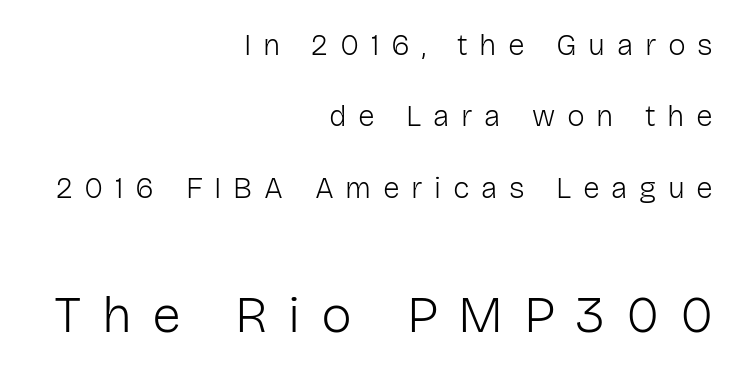
{"serif": "no", "italic": "no", "bold": "no", "weight": "light", "width": "normal", "stroke_contrast": "low", "x_height": "medium", "monospaced": "no", "underline": "no", "align": "right", "line_spacing": "loose", "line_spacing_ratio": 2.38, "letter_spacing": "wide", "letter_spacing_em": 0.39, "larger_block": "second", "size_ratio": 1.73, "glyph_px": 52}
